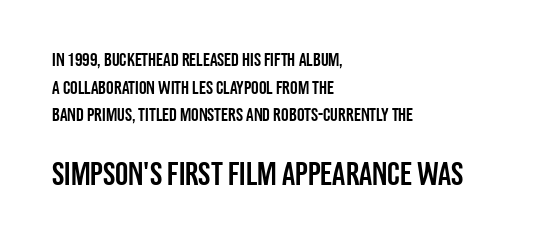
Size contrast runs from small at the top to large at the bottom. Does the type have serifs? No, each stem ends abruptly. Characters follow at the spacing the type designer built in. Line beginnings align vertically; line endings do not.
